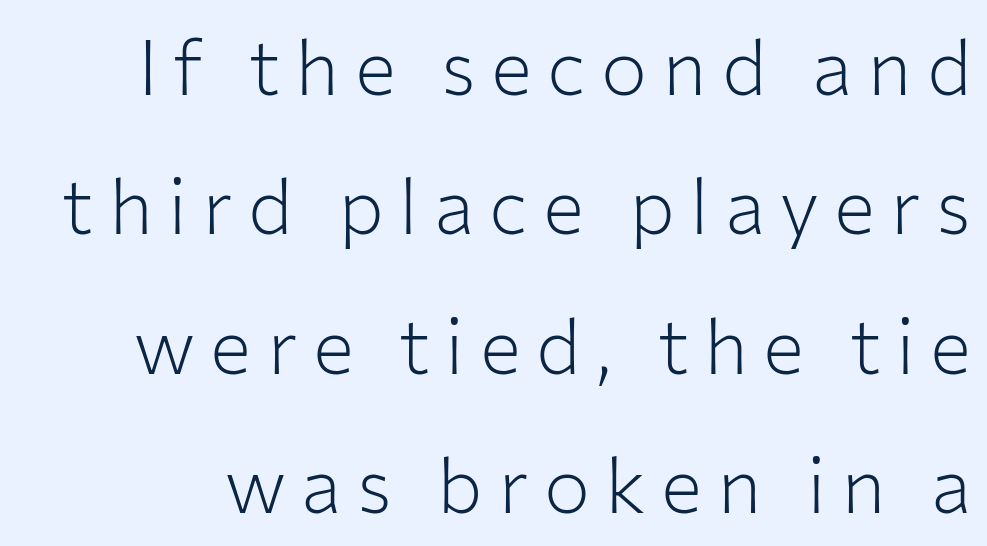
Clear beneath every line of the passage. These glyphs show unthickened strokes, regular width or finer. Do the letters lean? They stand straight. These lines are rendered in a variable-pitch font. The passage shown is typeset with a sans-serif family.
